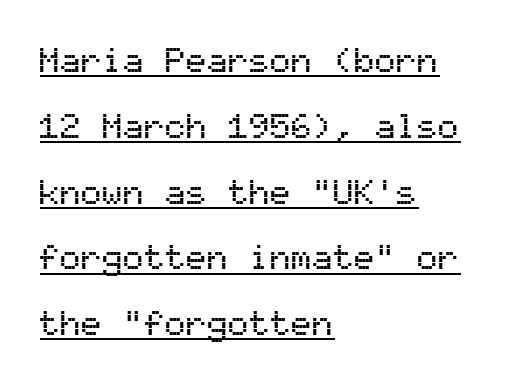
Letter spacing: default. Each letter, wide or thin by design, is forced into the same width here. These lines are set flush left with a ragged right edge. In terms of letterform style, serifs are entirely absent.
